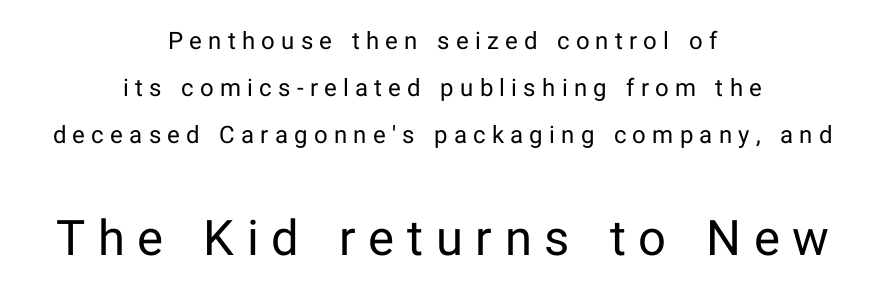
{"serif": "no", "italic": "no", "bold": "no", "weight": "regular", "width": "normal", "stroke_contrast": "low", "x_height": "medium", "monospaced": "no", "underline": "no", "align": "center", "line_spacing": "loose", "line_spacing_ratio": 1.95, "letter_spacing": "wide", "letter_spacing_em": 0.26, "larger_block": "second", "size_ratio": 2.04, "glyph_px": 49}
